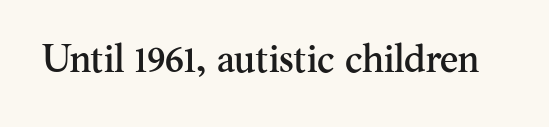
The image shows 39 px serif type, upright; set normal letter spacing, not underlined; medium stroke contrast and a small x-height.
